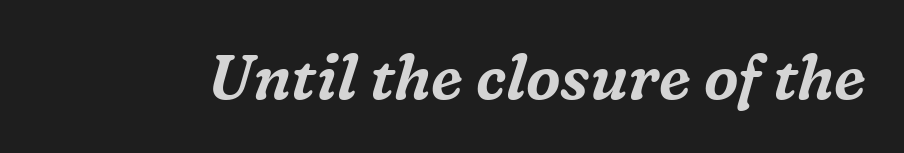
Q: Is the text italic (slanted)? A: Yes, it leans right by about 16 degrees.
Q: Is the typeface a serif or a sans-serif typeface? A: Serif.
Q: Is the text underlined? A: No.
Q: Is the spacing between letters normal or unusually wide? A: Normal.
Q: Width (condensed, normal, or wide)? A: Normal.
Q: Stroke contrast? A: Medium.
Q: x-height? A: Medium.
Q: Monospaced? A: No.
